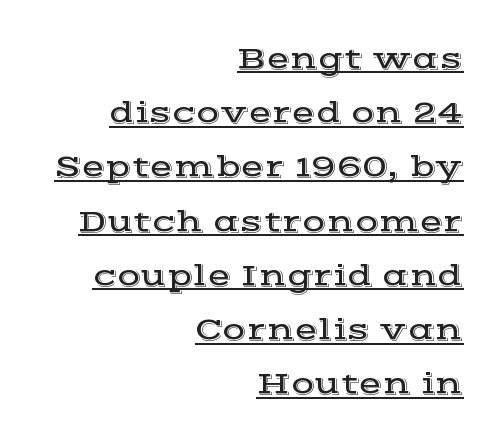
{"serif": "yes", "italic": "no", "width": "wide", "x_height": "medium", "monospaced": "no", "underline": "yes", "align": "right", "line_spacing_ratio": 1.75, "letter_spacing": "normal", "letter_spacing_em": 0.0, "glyph_px": 31}
